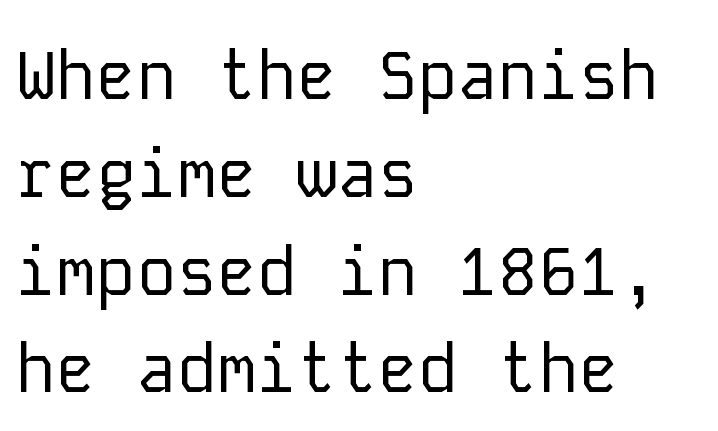
The image shows 67 px regular-weight sans-serif type, upright, monospaced; set left-aligned, normal line spacing (1.46x), normal letter spacing, not underlined; low stroke contrast and a medium x-height.
